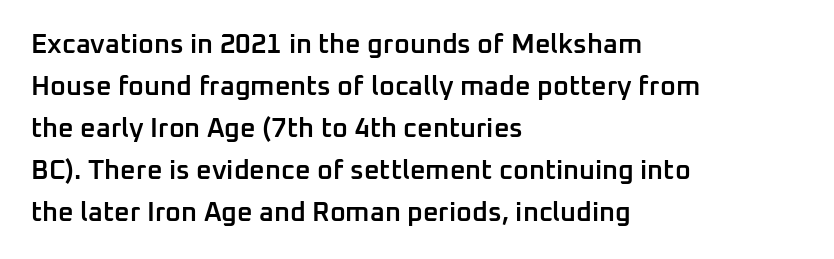
The image shows 27 px text type, upright; set left-aligned, normal line spacing (1.56x), normal letter spacing, not underlined.
